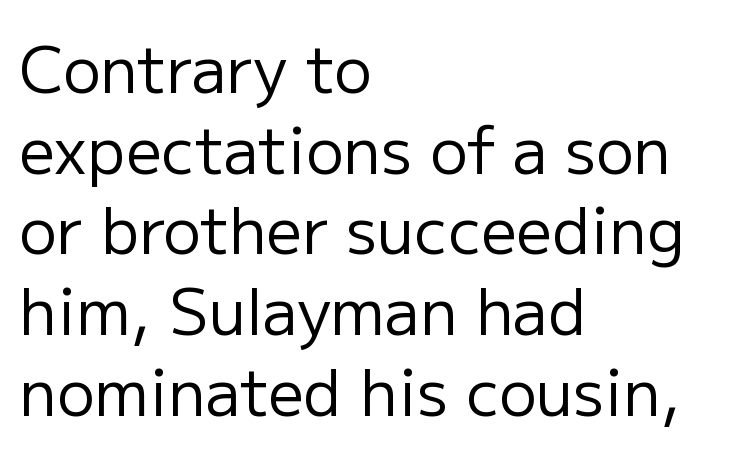
The image shows 63 px regular-weight sans-serif type, upright; set left-aligned, normal line spacing (1.28x), normal letter spacing, not underlined; low stroke contrast and a medium x-height.
